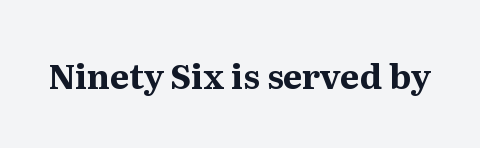
Here the designer chose a conventional face with non-uniform glyph widths. This sample uses an upright cut, with every glyph sitting square on the baseline. Just letters on the line, the space beneath them empty. The font family rendered here belongs to the serif group. Letter spacing: default. The font is running at its bold setting.
